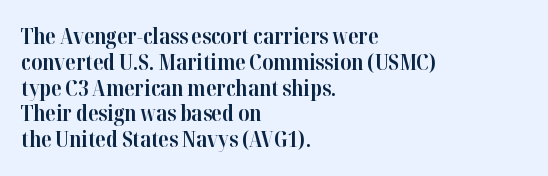
The letters stand upright; this is a roman face. Every row of glyphs begins at an identical x-position on the left. Between one letter and the next there's only the usual sliver of space. Caption: bold face, heavy strokes.
